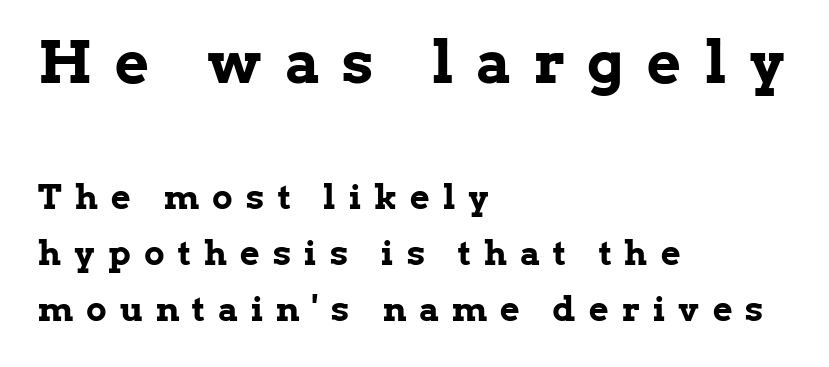
Q: Is the text bold? A: Yes.
Q: Is the text italic (slanted)? A: No, it is upright.
Q: Is the typeface a serif or a sans-serif typeface? A: Serif.
Q: Is the text underlined? A: No.
Q: How is the paragraph aligned? A: Left-aligned.
Q: Is the spacing between letters normal or unusually wide? A: Unusually wide.
Q: Is the spacing between lines tight, normal or loose? A: Normal.
Q: Which block of text is set in a larger size, the first (top) or the second (bottom)? A: The first (top) one.
Q: Width (condensed, normal, or wide)? A: Normal.
Q: Stroke contrast? A: Low.
Q: x-height? A: Medium.
Q: Monospaced? A: No.
